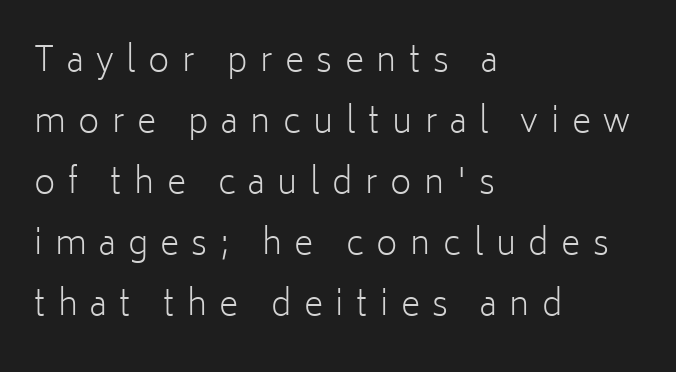
Honestly, there is no underline to notice here at all. The passage shown is typed in a proportional face where columns would drift. The face looks like a standard text weight, possibly lighter. Upright lettering throughout. Compared with a centered layout, this one pins lines to the left instead. This is sans-serif lettering, the kind often seen on screens and signage.
